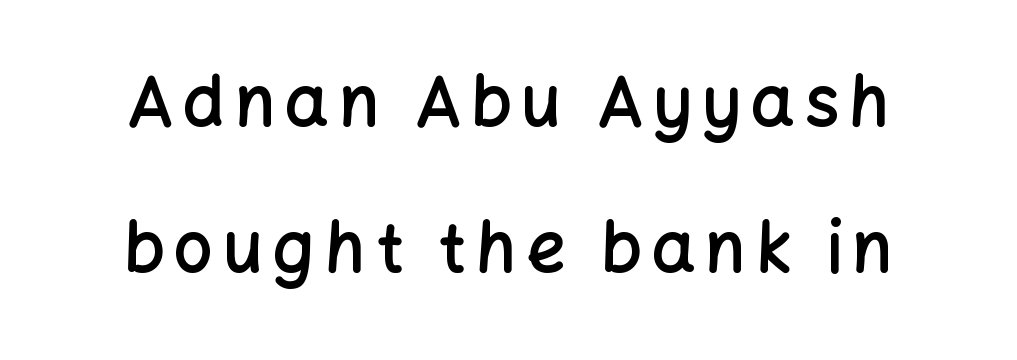
Q: Is the text bold? A: Semi-bold.
Q: Is the text italic (slanted)? A: No, it is upright.
Q: Is the typeface a serif or a sans-serif typeface? A: Sans-serif.
Q: Is the text underlined? A: No.
Q: How is the paragraph aligned? A: Centered.
Q: Is the spacing between lines tight, normal or loose? A: Loose.
Q: Width (condensed, normal, or wide)? A: Normal.
Q: Stroke contrast? A: Low.
Q: x-height? A: Medium.
Q: Monospaced? A: No.
